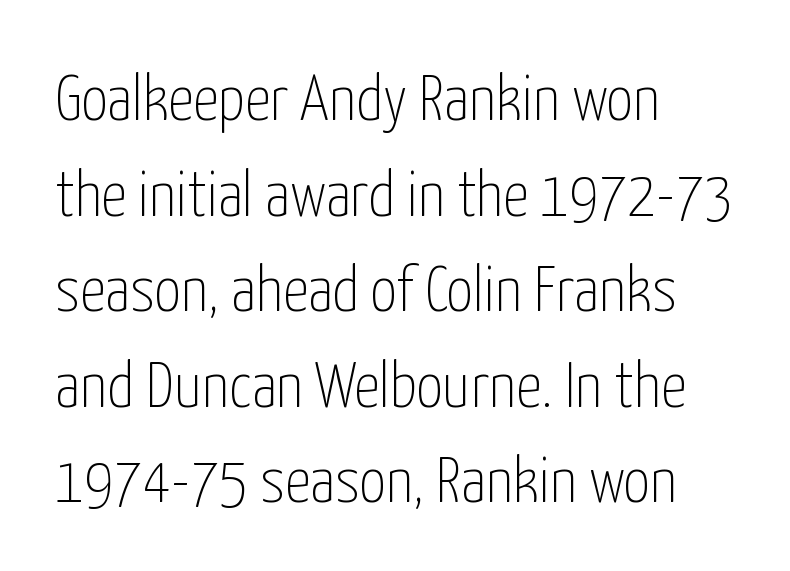
Q: Is the text bold? A: No.
Q: Is the text italic (slanted)? A: No, it is upright.
Q: Is the typeface a serif or a sans-serif typeface? A: Sans-serif.
Q: Is the text underlined? A: No.
Q: How is the paragraph aligned? A: Left-aligned.
Q: Is the spacing between letters normal or unusually wide? A: Normal.
Q: Is the spacing between lines tight, normal or loose? A: Normal.
Q: Width (condensed, normal, or wide)? A: Condensed.
Q: Stroke contrast? A: Low.
Q: x-height? A: Medium.
Q: Monospaced? A: No.
